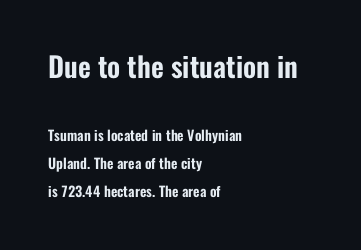
Leading is clearly above the norm, producing a sparse column. Serif or sans? Sans — the stroke terminals are bare. Letter spacing: default. This is the regular roman posture of the typeface. Size hierarchy here favors the leading block over the trailing one. Horizontal alignment here is leftward, the default for most running prose.
